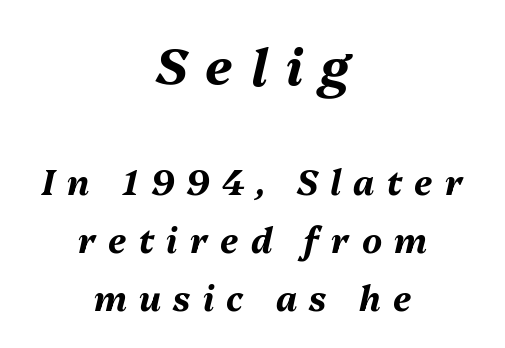
The image shows 51 px bold type, italic (leaning right); set centered, line spacing 1.72x, unusually wide letter spacing (+0.36 em), not underlined; the first (top) block is 1.5x larger; medium stroke contrast and a medium x-height.
